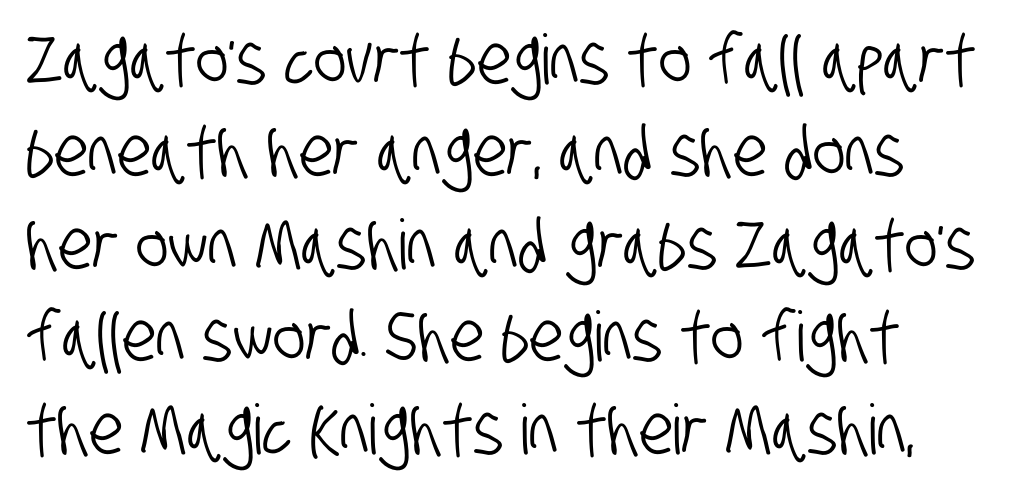
{"serif": "no", "width": "condensed", "stroke_contrast": "low", "x_height": "large", "monospaced": "no", "underline": "no", "align": "left", "line_spacing": "normal", "line_spacing_ratio": 1.34, "letter_spacing": "normal", "letter_spacing_em": 0.0, "glyph_px": 69}
